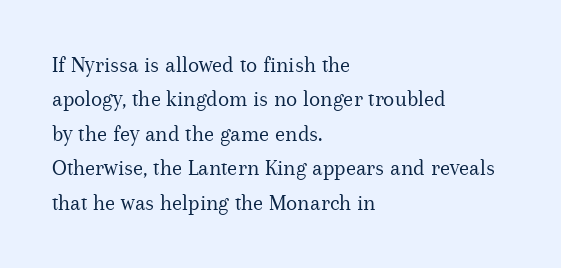
Q: Is the text bold? A: No.
Q: Is the text italic (slanted)? A: No, it is upright.
Q: Is the text underlined? A: No.
Q: How is the paragraph aligned? A: Left-aligned.
Q: Is the spacing between letters normal or unusually wide? A: Normal.
Q: Is the spacing between lines tight, normal or loose? A: Normal.
